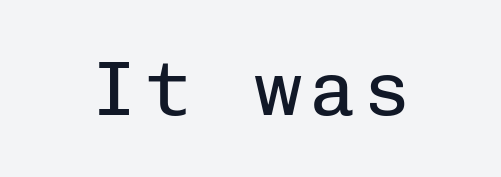
Notice how the stems are strictly vertical — no italics here. The area under the type is left untouched. Each stroke keeps to a modest, everyday thickness or less. The face used here is a sans, in the tradition of grotesques and geometrics. Note the uniform advance width — an 'i' takes as much space as an 'm'.
